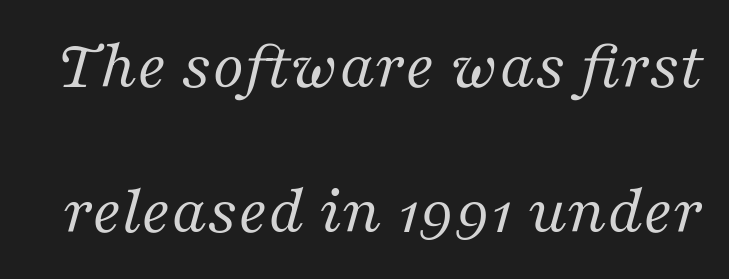
{"serif": "yes", "italic": "yes", "lean": "right", "slant_degrees": 16, "bold": "no", "weight": "regular", "width": "normal", "stroke_contrast": "medium", "x_height": "medium", "monospaced": "no", "underline": "no", "line_spacing": "loose", "line_spacing_ratio": 2.1, "letter_spacing": "normal", "letter_spacing_em": 0.0, "glyph_px": 69}
